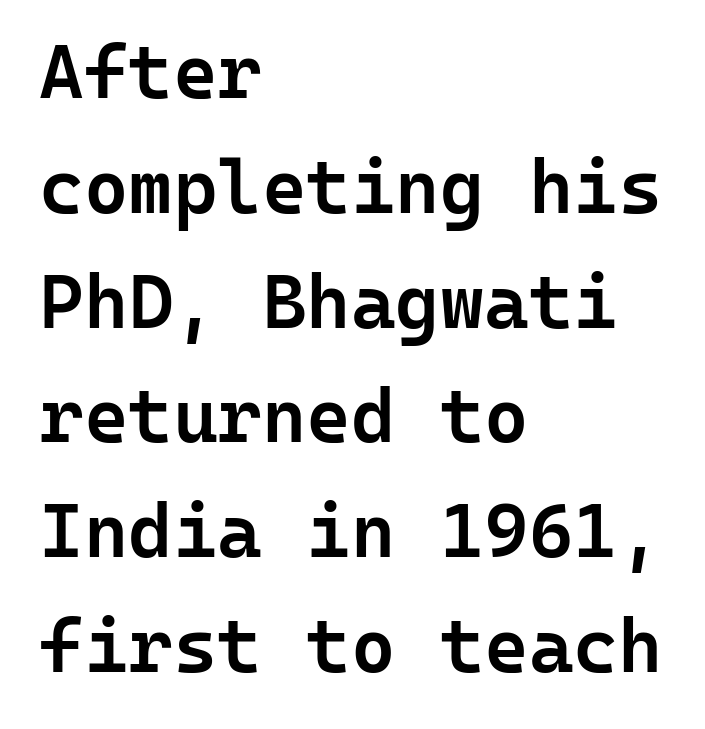
{"serif": "no", "italic": "no", "bold": "semi", "weight": "semibold", "width": "normal", "stroke_contrast": "low", "x_height": "medium", "monospaced": "yes", "underline": "no", "align": "left", "line_spacing": "normal", "line_spacing_ratio": 1.51, "letter_spacing": "normal", "letter_spacing_em": 0.0, "glyph_px": 76}
